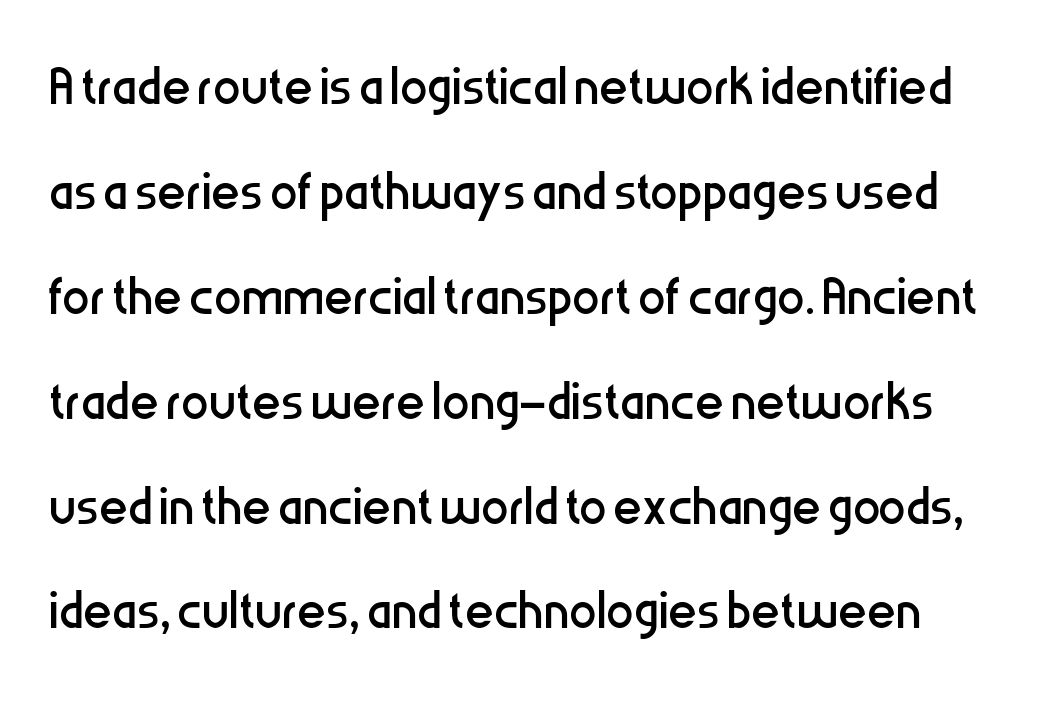
The letters sit at their default tracking, neither squeezed nor spread. These lines sit exactly where default settings would place them. This sample uses a sans-serif face. The strip under each line holds only bare page. This sample uses an upright cut, with every glyph sitting square on the baseline.
